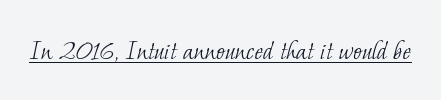
This rendering employs a face with finishing strokes, i.e., a serif. A light-to-regular cut is what we see here. The specimen includes a rule beneath the text block's lines. Default kerning and tracking; the words read as compact shapes. Do the characters align in a grid? No, the font is proportional.
